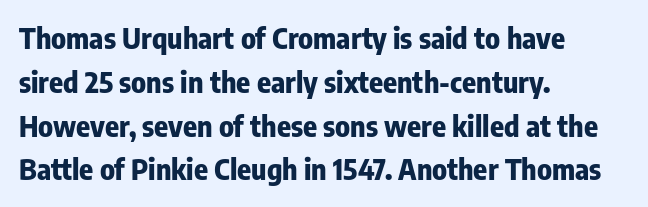
{"serif": "no", "italic": "no", "bold": "yes", "weight": "bold", "width": "condensed", "stroke_contrast": "low", "x_height": "medium", "monospaced": "no", "underline": "no", "align": "left", "line_spacing": "normal", "line_spacing_ratio": 1.51, "letter_spacing": "normal", "letter_spacing_em": 0.0, "glyph_px": 29}
